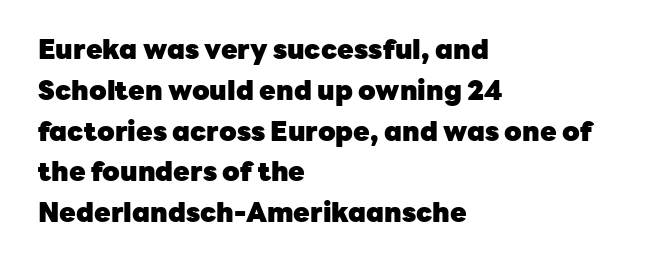
This is the regular roman posture of the typeface. Regarding leading, the lines here are spaced in the standard way. Heft: maximum for text — a bold. The specimen omits any rule beneath the text block's lines.
